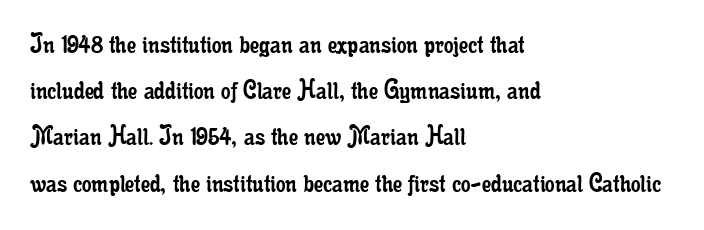
Think of a printed novel: that variable character pitch is what you see here. The characters are drawn with everyday or finer stroke widths. Glyph-to-glyph distance matches everyday printed text. Layout note: lines flush left. Rendered with straight, roman letterforms.
